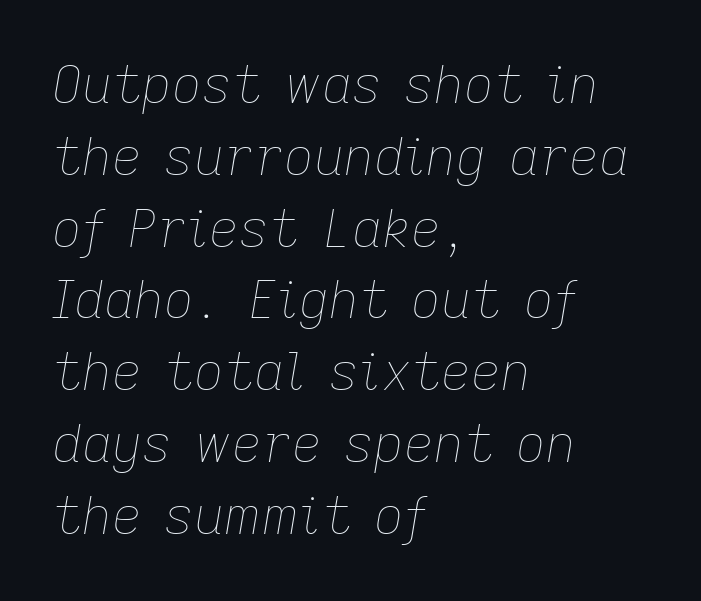
{"italic": "yes", "lean": "right", "slant_degrees": 9, "bold": "no", "weight": "thin", "width": "normal", "stroke_contrast": "low", "x_height": "medium", "monospaced": "no", "underline": "no", "align": "left", "line_spacing": "normal", "line_spacing_ratio": 1.38, "letter_spacing": "normal", "letter_spacing_em": 0.0, "glyph_px": 52}
